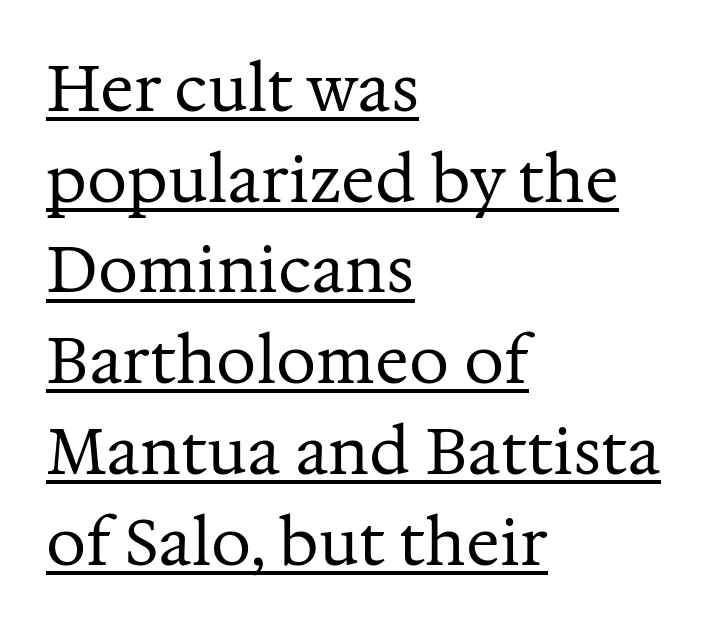
Do the characters align in a grid? No, the font is proportional. Is the letter spacing exaggerated? No — it looks like the ordinary default. Notice how a bar underscores the lettering throughout. These lines are set flush left with a ragged right edge. Check where the strokes stop: tiny serifs finish them off.
